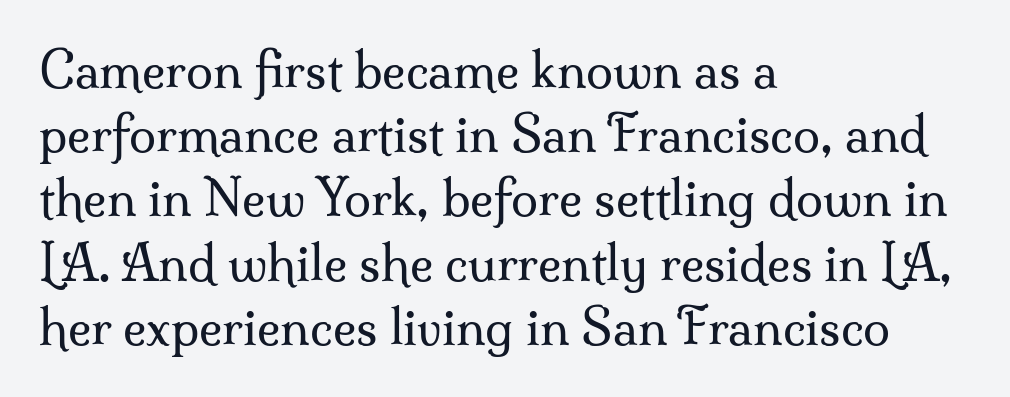
The image shows 49 px regular-weight serif type, upright; set left-aligned, normal line spacing (1.31x), normal letter spacing, not underlined; medium stroke contrast and a small x-height.
